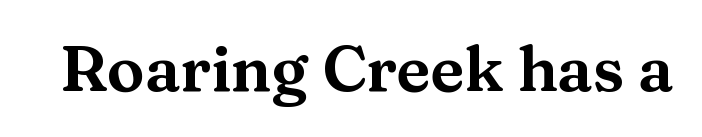
If you drew a line through each stem, it would be perfectly vertical. Note: serifs present on the glyphs. The passage shown is typed in a proportional face where columns would drift. Students, note that the glyphs here touch the page at normal intervals. The specimen omits any rule beneath the text block's lines.
